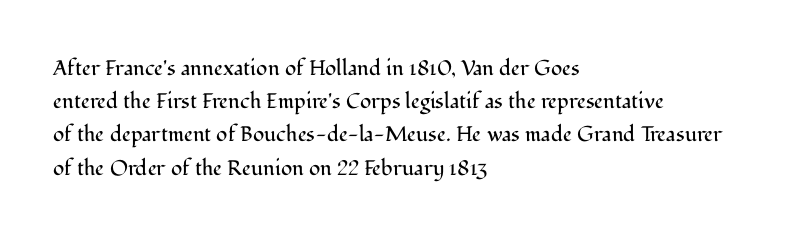
Q: Is the text bold? A: No.
Q: Is the text italic (slanted)? A: No, it is upright.
Q: Is the text underlined? A: No.
Q: How is the paragraph aligned? A: Left-aligned.
Q: Is the spacing between letters normal or unusually wide? A: Normal.
Q: Is the spacing between lines tight, normal or loose? A: Normal.
